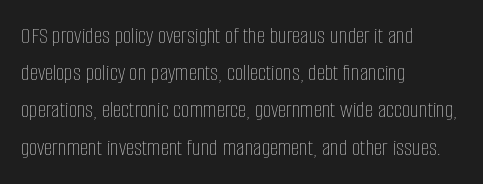
The image shows 24 px text type, upright; set left-aligned, normal line spacing (1.55x), normal letter spacing, not underlined.
